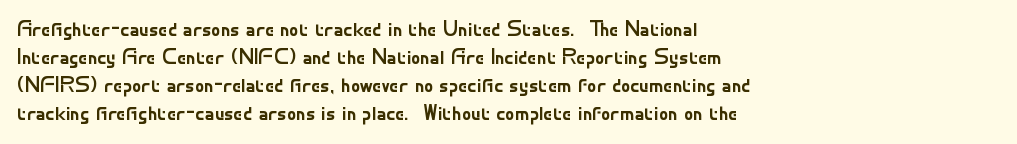
Q: Is the text bold? A: No.
Q: Is the text italic (slanted)? A: No, it is upright.
Q: Is the text underlined? A: No.
Q: How is the paragraph aligned? A: Left-aligned.
Q: Is the spacing between letters normal or unusually wide? A: Normal.
